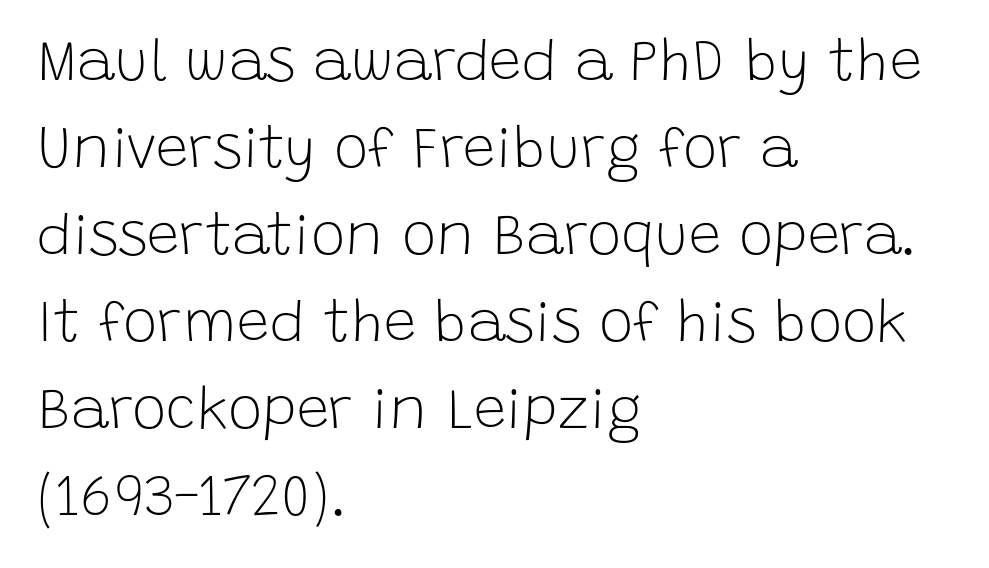
The image shows 58 px light sans-serif type, upright; set left-aligned, normal line spacing (1.5x), normal letter spacing, not underlined; low stroke contrast and a large x-height.
